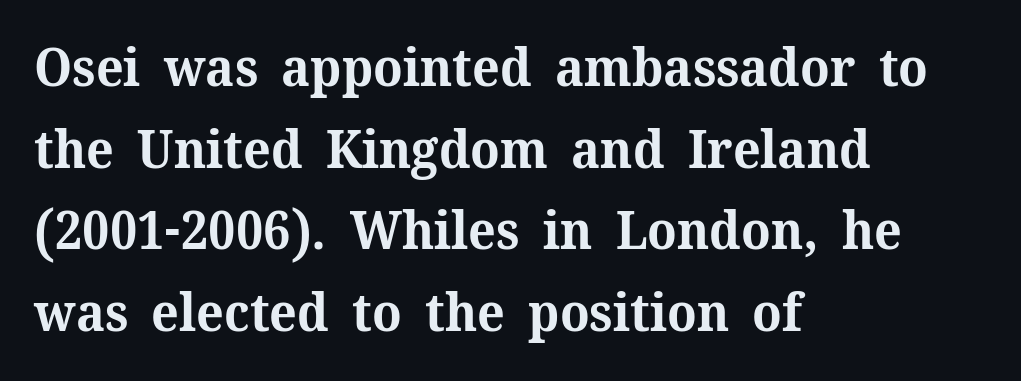
The lines sit at an ordinary, default distance from one another. Line beginnings align vertically; line endings do not. Typographically, this falls in the serif category. The typesetting leans heavy: a genuine bold. Check the space under the baseline: it is left empty. Do the characters align in a grid? No, the font is proportional.
